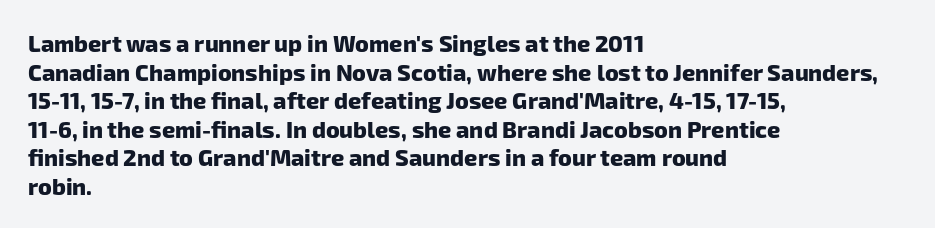
The image shows 23 px bold type; set left-aligned, line spacing 1.24x, normal letter spacing, not underlined.
